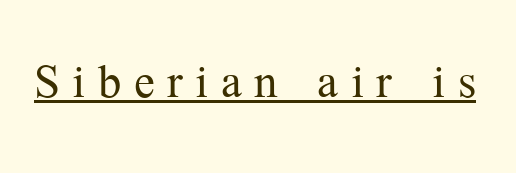
Tracking here is generous; glyphs stand well apart from one another. What kind of face is this? One with serifs. Unlike italic type, these characters show no tilt at all. Honestly, the underline is the first thing you notice here.
